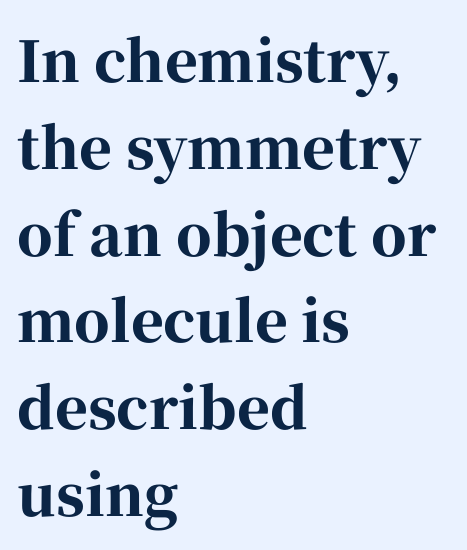
The image shows 56 px bold serif type, upright; set left-aligned, normal line spacing (1.55x), normal letter spacing, not underlined; high stroke contrast and a medium x-height.
